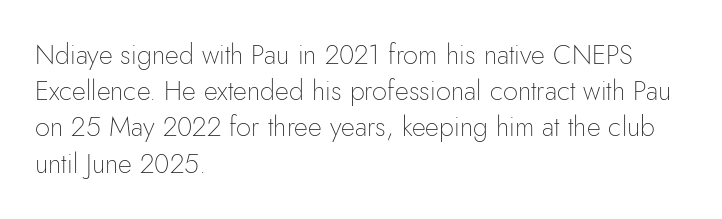
The image shows 27 px text type, upright; set left-aligned, normal line spacing (1.34x), normal letter spacing, not underlined.
